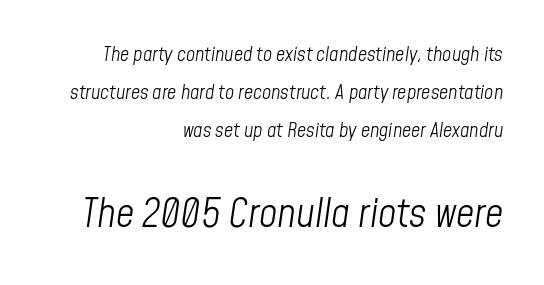
The image shows 40 px light, condensed type, italic (leaning right); set right-aligned, loose line spacing (1.9x), normal letter spacing, not underlined; the second (bottom) block is 2.0x larger; low stroke contrast and a medium x-height.
